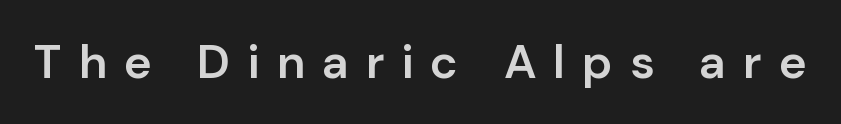
{"serif": "no", "italic": "no", "bold": "semi", "weight": "semibold", "width": "normal", "stroke_contrast": "low", "x_height": "medium", "monospaced": "no", "underline": "no", "letter_spacing": "wide", "letter_spacing_em": 0.36, "glyph_px": 47}
